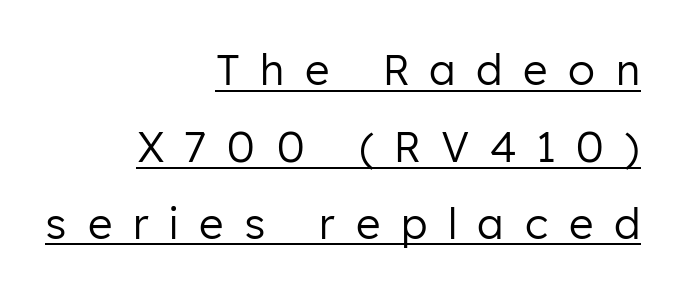
{"serif": "no", "italic": "no", "bold": "no", "weight": "regular", "width": "normal", "stroke_contrast": "low", "x_height": "medium", "monospaced": "no", "underline": "yes", "align": "right", "line_spacing_ratio": 1.83, "letter_spacing": "wide", "letter_spacing_em": 0.49, "glyph_px": 42}
